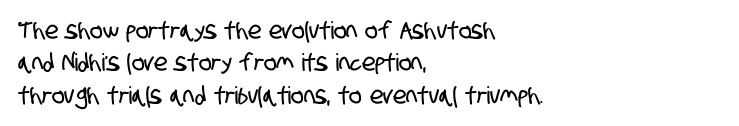
Notice how the passage keeps a crisp vertical edge on the left only. Descenders are the only things crossing below the line. Glyph-to-glyph distance matches everyday printed text. A normal amount of white space separates one row of letters from the next.
